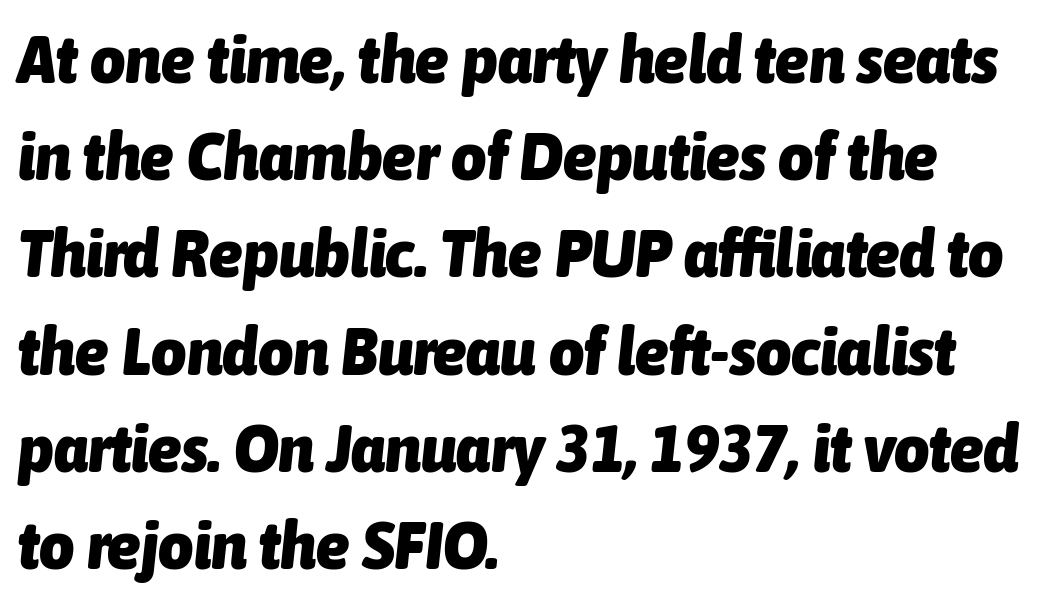
{"italic": "yes", "lean": "right", "slant_degrees": 6, "bold": "yes", "weight": "heavy", "width": "condensed", "stroke_contrast": "low", "x_height": "medium", "monospaced": "no", "underline": "no", "align": "left", "line_spacing": "normal", "line_spacing_ratio": 1.43, "letter_spacing": "normal", "letter_spacing_em": 0.0, "glyph_px": 68}
